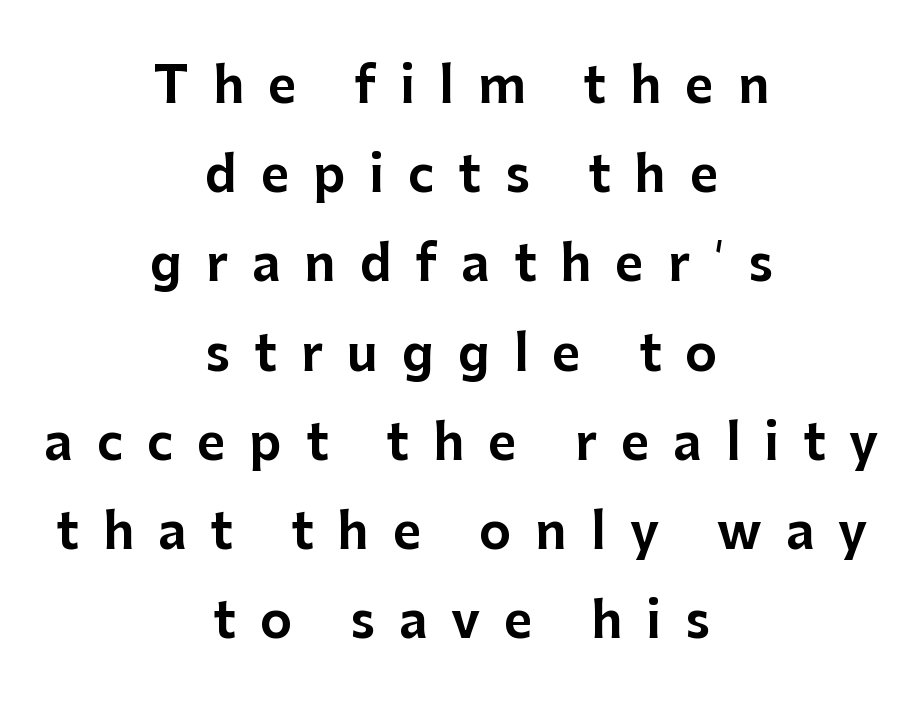
The image shows 49 px sans-serif type, upright; set centered, line spacing 1.82x, unusually wide letter spacing (+0.49 em), not underlined; low stroke contrast and a medium x-height.
